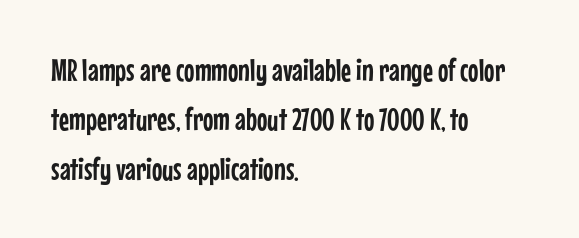
Short note: letters normally spaced. The space between consecutive lines is moderate. A typesetter would call this proportional, since set widths differ per character. Each row of text sits above clean, open space.
